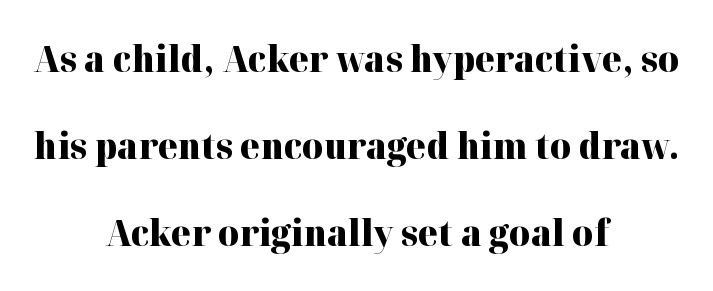
Nobody touched the tracking dial on this one. This block would shrink considerably if given ordinary leading; it's expanded now. This sample is center-justified, so both line endings float freely. Weight: bold. No italicization has been applied; the sample stays upright. Just letters on the line, the space beneath them empty.
